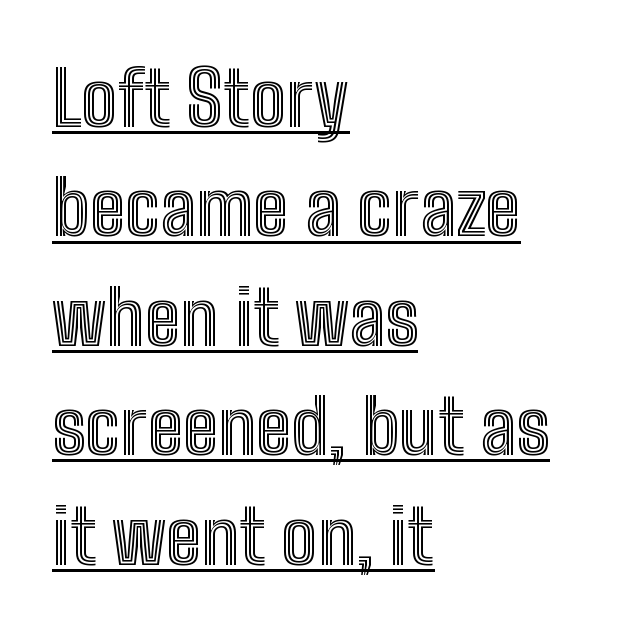
{"italic": "no", "width": "condensed", "x_height": "medium", "monospaced": "no", "underline": "yes", "align": "left", "line_spacing": "normal", "line_spacing_ratio": 1.44, "letter_spacing": "normal", "letter_spacing_em": 0.0, "glyph_px": 76}
